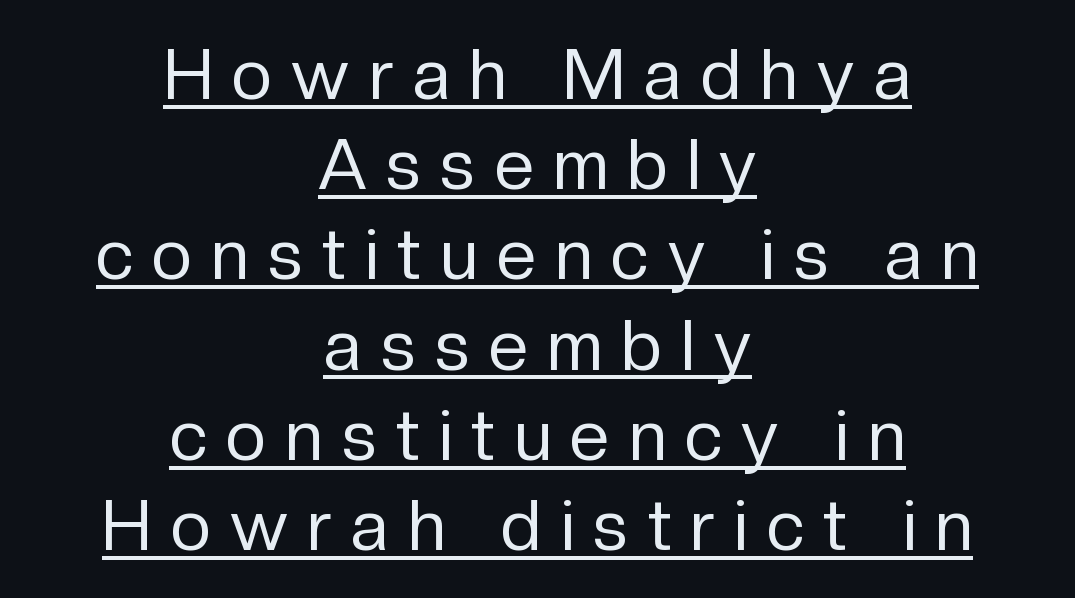
The letters advance in unequal steps, a hallmark of proportional type. Teacher's note: observe the equal gaps on both sides — that is centered alignment. A typesetter would call this leading conventional body-copy spacing. This rendering employs a face without finishing strokes, i.e., a sans-serif. No heavy texture on the line: the type isn't bold.
